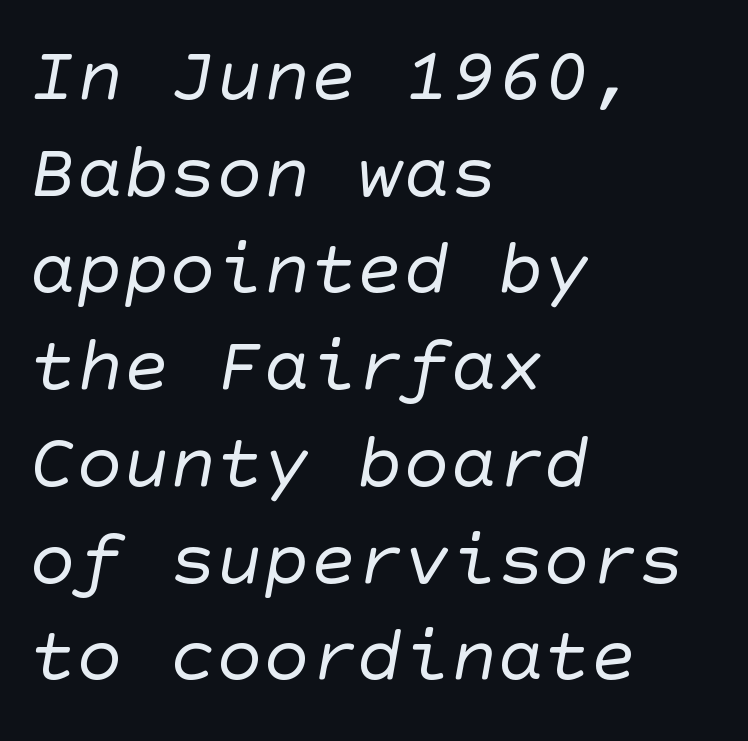
The image shows 78 px regular-weight sans-serif type; set left-aligned, line spacing 1.24x, normal letter spacing, not underlined; low stroke contrast and a large x-height.
